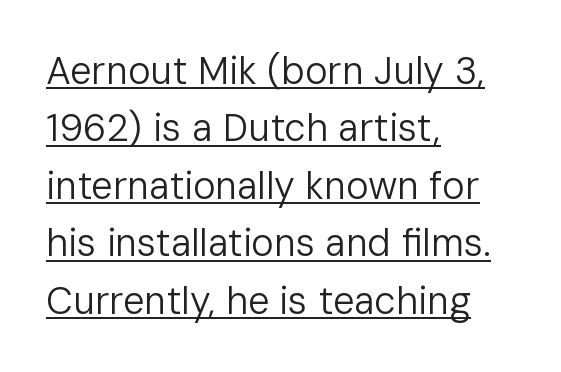
Tracking here is standard; glyphs follow each other at the usual distance. Weight: in the light-to-regular range. Leading matches the norm, producing a regular column. The letters carry no serifs — their stems end cleanly without finishing strokes. A typesetter would call this proportional, since set widths differ per character. This is underlined copy, the kind a proofreader might mark for attention.
